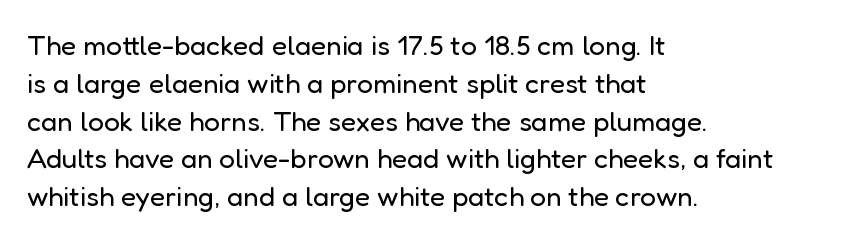
Q: Is the text bold? A: No.
Q: Is the text italic (slanted)? A: No, it is upright.
Q: Is the typeface a serif or a sans-serif typeface? A: Sans-serif.
Q: Is the text underlined? A: No.
Q: How is the paragraph aligned? A: Left-aligned.
Q: Is the spacing between letters normal or unusually wide? A: Normal.
Q: Is the spacing between lines tight, normal or loose? A: Normal.
Q: Width (condensed, normal, or wide)? A: Normal.
Q: Stroke contrast? A: Low.
Q: x-height? A: Medium.
Q: Monospaced? A: No.
